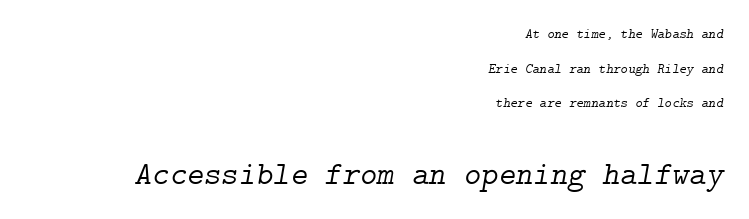
A light-to-regular cut is what we see here. Rows of type keep a wide berth in the vertical direction. Just letters on the line, the space beneath them empty. Between these two stacked blocks, the lower one wins on size.
